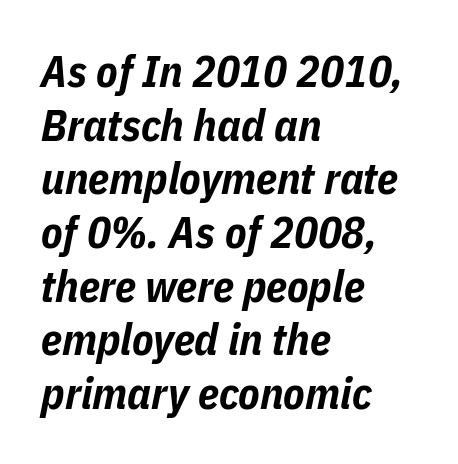
The image shows 44 px bold, condensed type, italic (leaning right); set left-aligned, line spacing 1.22x, normal letter spacing, not underlined; low stroke contrast and a medium x-height.
